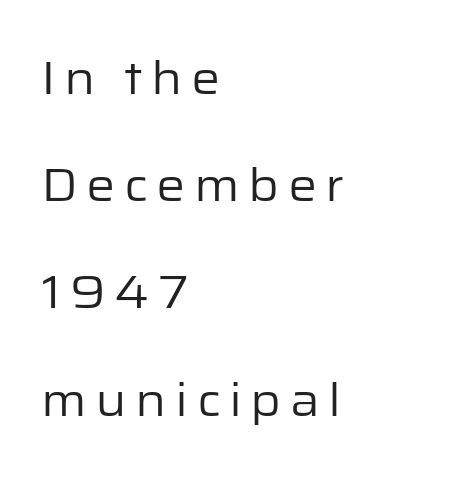
Q: Is the text bold? A: No.
Q: Is the text italic (slanted)? A: No, it is upright.
Q: Is the typeface a serif or a sans-serif typeface? A: Sans-serif.
Q: Is the text underlined? A: No.
Q: How is the paragraph aligned? A: Left-aligned.
Q: Is the spacing between lines tight, normal or loose? A: Loose.
Q: Width (condensed, normal, or wide)? A: Normal.
Q: Stroke contrast? A: Low.
Q: x-height? A: Medium.
Q: Monospaced? A: No.
